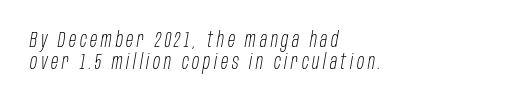
The image shows 21 px text type, italic (leaning right); set left-aligned, tight line spacing (1.03x), not underlined.
